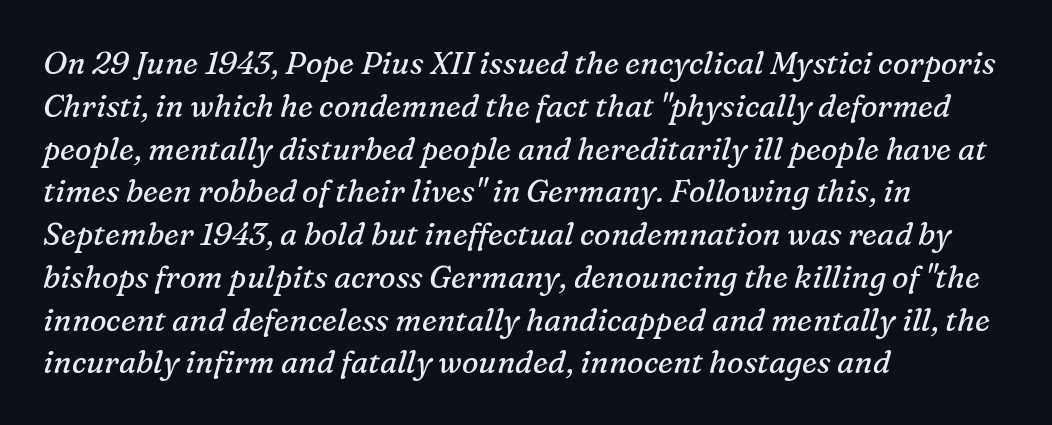
The image shows 31 px regular-weight serif type, italic (leaning right); set left-aligned, normal line spacing (1.38x), normal letter spacing, not underlined; medium stroke contrast and a medium x-height.
